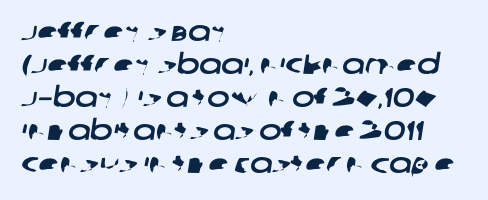
{"underline": "no", "align": "left", "line_spacing_ratio": 1.22, "letter_spacing": "normal", "letter_spacing_em": 0.0, "glyph_px": 27}
